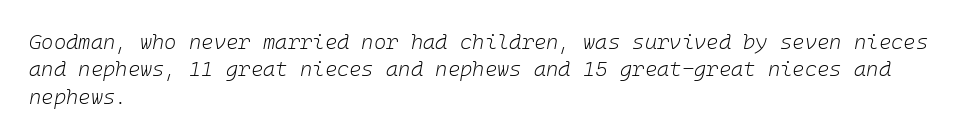
The image shows 21 px text type, italic (leaning right); set left-aligned, normal line spacing (1.3x), normal letter spacing, not underlined.
